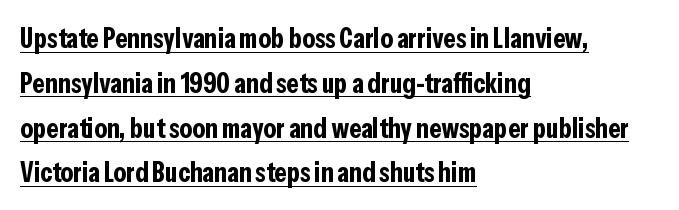
Q: Is the text bold? A: Yes.
Q: Is the text italic (slanted)? A: No, it is upright.
Q: Is the typeface a serif or a sans-serif typeface? A: Sans-serif.
Q: Is the text underlined? A: Yes.
Q: How is the paragraph aligned? A: Left-aligned.
Q: Is the spacing between letters normal or unusually wide? A: Normal.
Q: Is the spacing between lines tight, normal or loose? A: Normal.
Q: Width (condensed, normal, or wide)? A: Condensed.
Q: Stroke contrast? A: Low.
Q: x-height? A: Medium.
Q: Monospaced? A: No.
